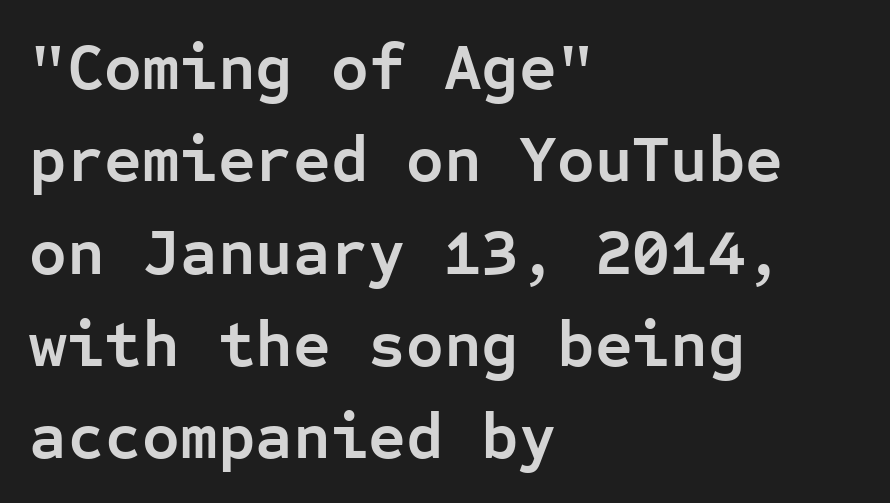
Looks like terminal output: every glyph gets an equal slot. You'd pick this weight for a headline — it's a proper bold. Teacher's note: observe the even left margin — that is flush-left alignment. Ascenders rise straight up at ninety degrees.
